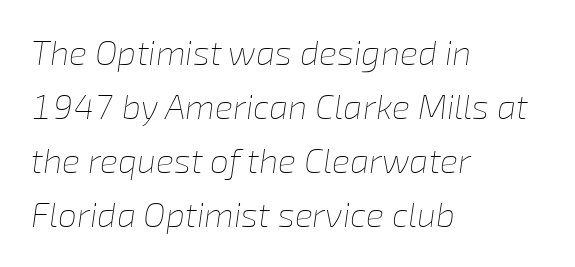
{"italic": "yes", "lean": "right", "slant_degrees": 8, "bold": "no", "weight": "thin", "width": "normal", "stroke_contrast": "low", "x_height": "medium", "monospaced": "no", "underline": "no", "align": "left", "line_spacing": "normal", "line_spacing_ratio": 1.59, "letter_spacing": "normal", "letter_spacing_em": 0.0, "glyph_px": 34}
